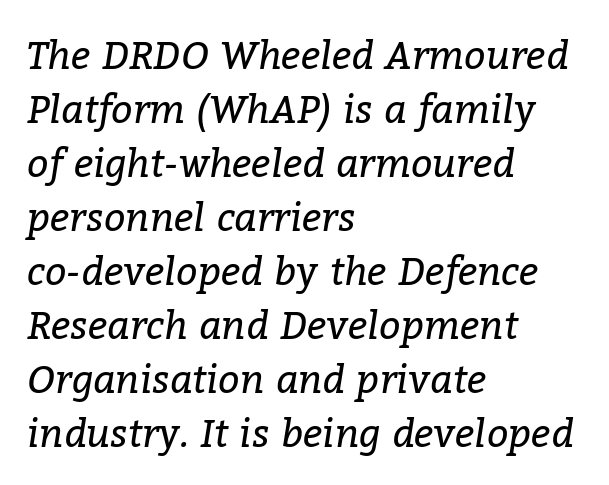
The image shows 38 px regular-weight serif type, italic (leaning right); set left-aligned, normal line spacing (1.42x), normal letter spacing, not underlined; low stroke contrast and a medium x-height.
